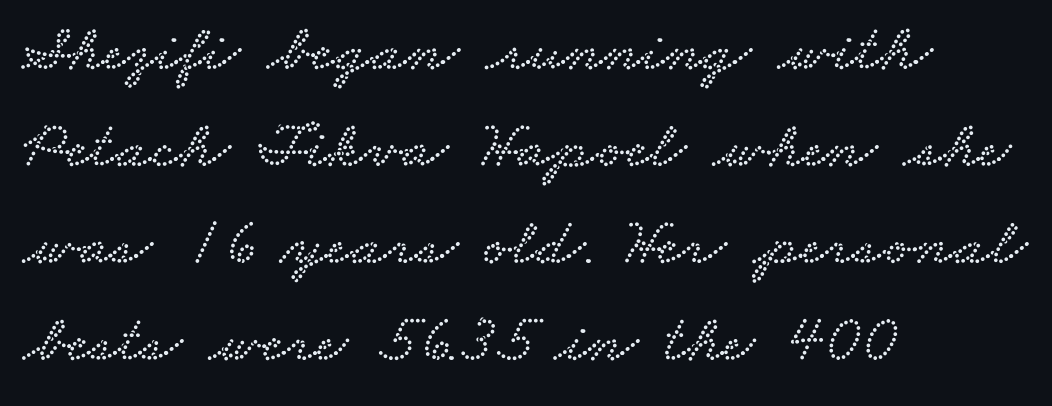
Type style note: has serifs. No extra tracking has been applied to these lines. You could not count columns in this text — the font is proportionally spaced. The block of text has a typical density, with ordinary space between rows. Plain, unruled lines of type.
